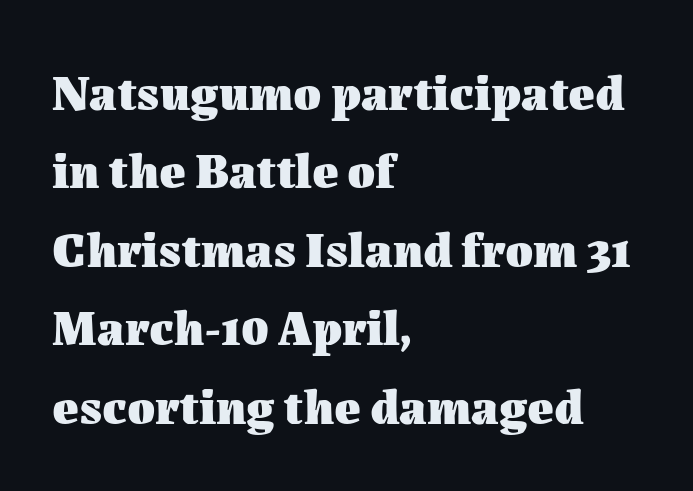
{"italic": "no", "bold": "yes", "weight": "heavy", "width": "normal", "stroke_contrast": "medium", "x_height": "medium", "monospaced": "no", "underline": "no", "align": "left", "line_spacing": "normal", "line_spacing_ratio": 1.57, "letter_spacing": "normal", "letter_spacing_em": 0.0, "glyph_px": 50}
